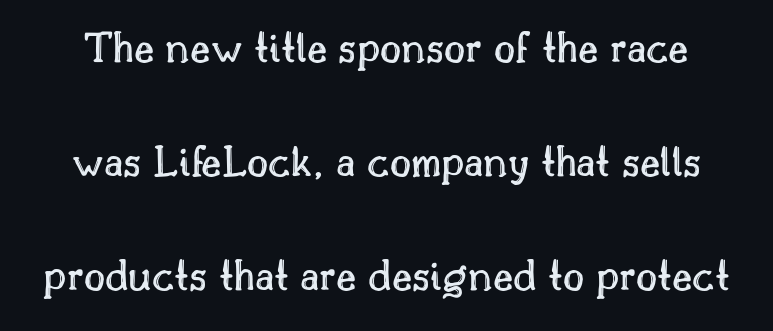
The space between consecutive lines is lavish. Glyph-to-glyph distance matches everyday printed text. This sample uses an upright cut, with every glyph sitting square on the baseline. The letters advance in unequal steps, a hallmark of proportional type.
